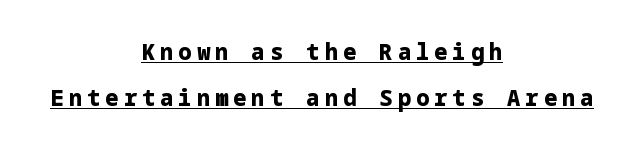
What's the leading like? Stretched, with rows far apart. Strong, thick strokes mark this as bold type. In terms of posture, this sample is upright. Typeset on center — no edge is straight. A baseline rule has been typeset under these characters. Tracking here is generous; glyphs stand well apart from one another.
